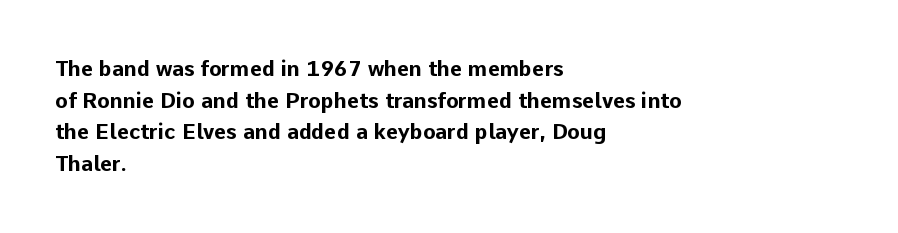
The image shows 21 px bold type, upright; set left-aligned, normal line spacing (1.51x), normal letter spacing, not underlined.
